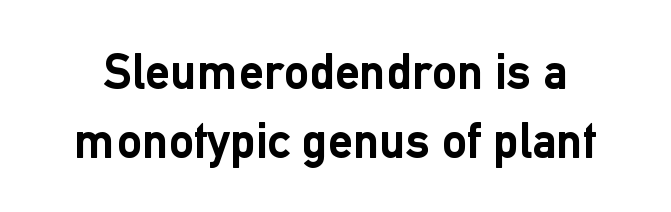
Q: Is the text bold? A: Yes.
Q: Is the text italic (slanted)? A: No, it is upright.
Q: Is the typeface a serif or a sans-serif typeface? A: Sans-serif.
Q: Is the text underlined? A: No.
Q: Is the spacing between letters normal or unusually wide? A: Normal.
Q: Is the spacing between lines tight, normal or loose? A: Normal.
Q: Width (condensed, normal, or wide)? A: Normal.
Q: Stroke contrast? A: Low.
Q: x-height? A: Medium.
Q: Monospaced? A: No.
